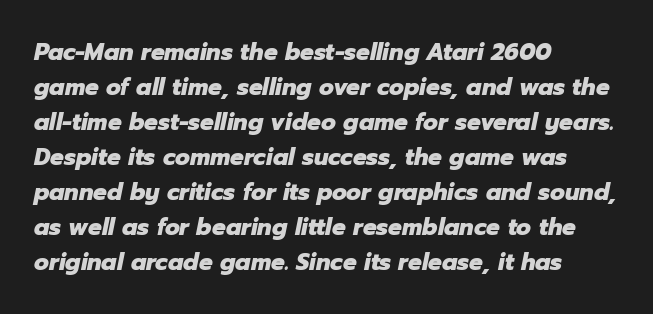
{"italic": "yes", "lean": "right", "slant_degrees": 12, "bold": "yes", "underline": "no", "align": "left", "line_spacing": "normal", "line_spacing_ratio": 1.52, "letter_spacing": "normal", "letter_spacing_em": 0.0, "glyph_px": 23}
